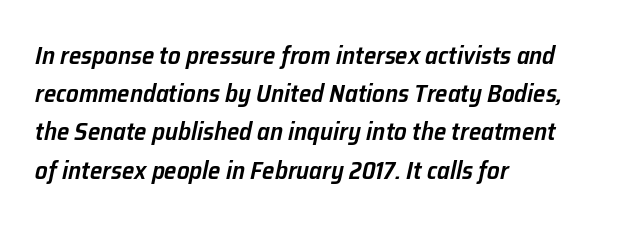
The image shows 25 px text type, italic (leaning right); set left-aligned, normal line spacing (1.53x), normal letter spacing, not underlined.
